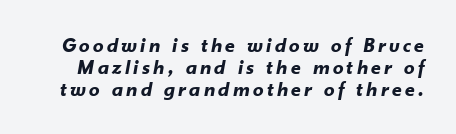
The image shows 21 px bold type, italic (leaning right); set tight line spacing (1.05x), not underlined.
